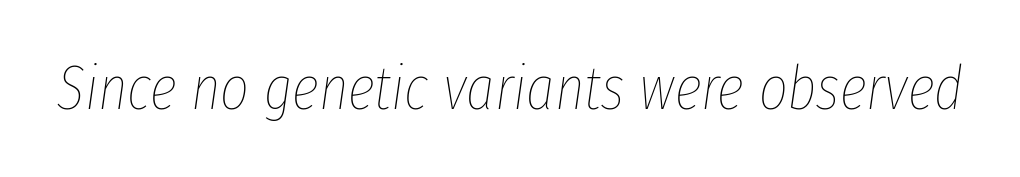
Q: Is the text bold? A: No.
Q: Is the text italic (slanted)? A: Yes, it leans right by about 8 degrees.
Q: Is the text underlined? A: No.
Q: Is the spacing between letters normal or unusually wide? A: Normal.
Q: Width (condensed, normal, or wide)? A: Condensed.
Q: Stroke contrast? A: Low.
Q: x-height? A: Medium.
Q: Monospaced? A: No.
